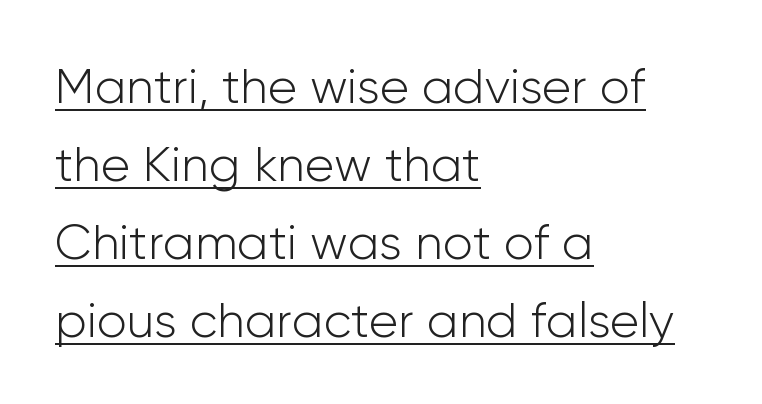
Q: Is the text bold? A: No.
Q: Is the text italic (slanted)? A: No, it is upright.
Q: Is the typeface a serif or a sans-serif typeface? A: Sans-serif.
Q: Is the text underlined? A: Yes.
Q: How is the paragraph aligned? A: Left-aligned.
Q: Is the spacing between letters normal or unusually wide? A: Normal.
Q: Is the spacing between lines tight, normal or loose? A: Normal.
Q: Width (condensed, normal, or wide)? A: Normal.
Q: Stroke contrast? A: Low.
Q: x-height? A: Medium.
Q: Monospaced? A: No.
